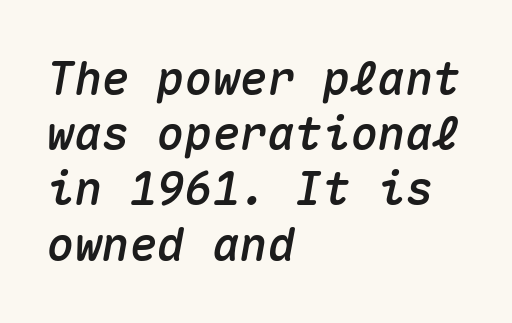
{"italic": "yes", "lean": "right", "slant_degrees": 10, "width": "normal", "stroke_contrast": "medium", "x_height": "medium", "monospaced": "yes", "underline": "no", "align": "left", "line_spacing_ratio": 1.2, "letter_spacing": "normal", "letter_spacing_em": 0.0, "glyph_px": 46}
